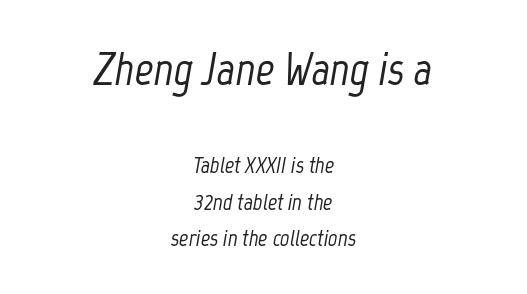
The image shows 46 px condensed type, italic (leaning right); set centered, normal line spacing (1.59x), normal letter spacing, not underlined; the first (top) block is 2.0x larger; low stroke contrast and a medium x-height.
